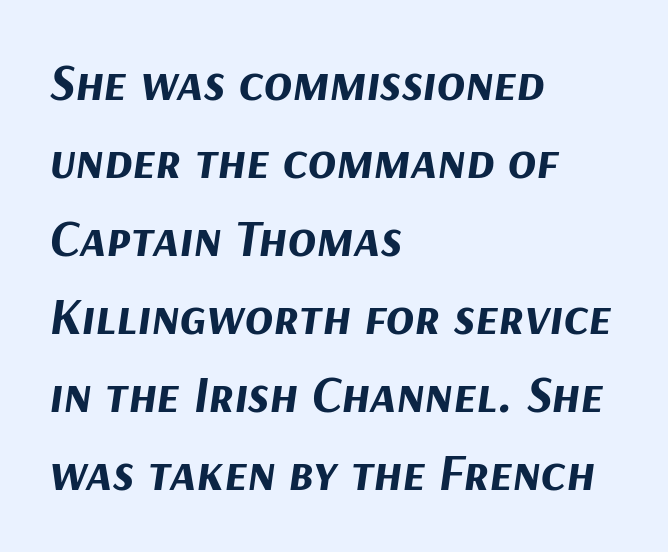
Typesetter's note: full bold, strokes at maximum text heaviness. Leading: standard. This rendering uses left alignment, leaving the right contour irregular. The baseline area is clear. Standard letterfit; no display-style spreading of the glyphs.
